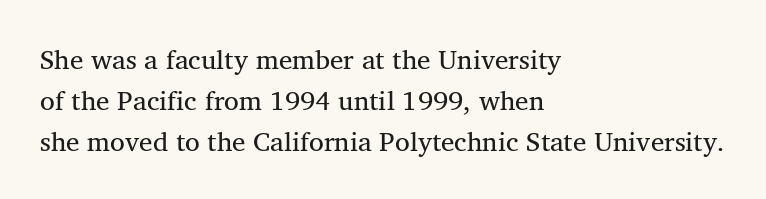
The image shows 27 px text type, upright; set left-aligned, normal line spacing (1.52x), normal letter spacing, not underlined.
